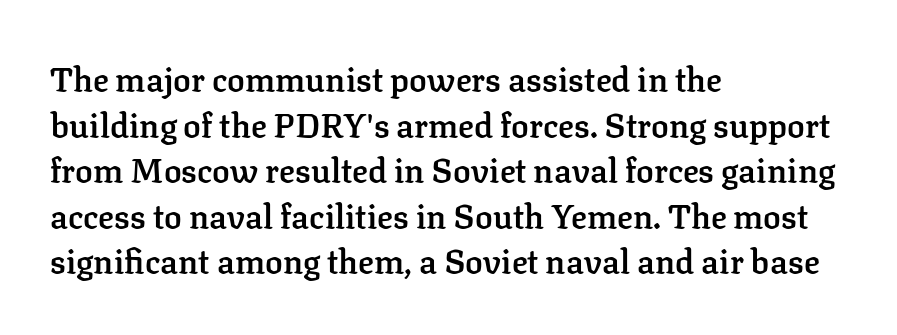
Q: Is the text bold? A: Semi-bold.
Q: Is the text italic (slanted)? A: No, it is upright.
Q: Is the typeface a serif or a sans-serif typeface? A: Serif.
Q: Is the text underlined? A: No.
Q: How is the paragraph aligned? A: Left-aligned.
Q: Is the spacing between letters normal or unusually wide? A: Normal.
Q: Is the spacing between lines tight, normal or loose? A: Normal.
Q: Width (condensed, normal, or wide)? A: Normal.
Q: Stroke contrast? A: Low.
Q: x-height? A: Medium.
Q: Monospaced? A: No.
